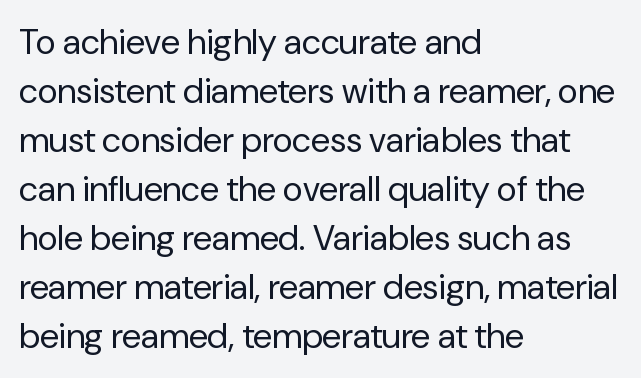
The text was rendered using a sans face with plain stroke endings. Words appear dense and cohesive because spacing is normal. This sample has the flowing, uneven cadence of proportional lettering. Every character sits straight up, as roman type does.
